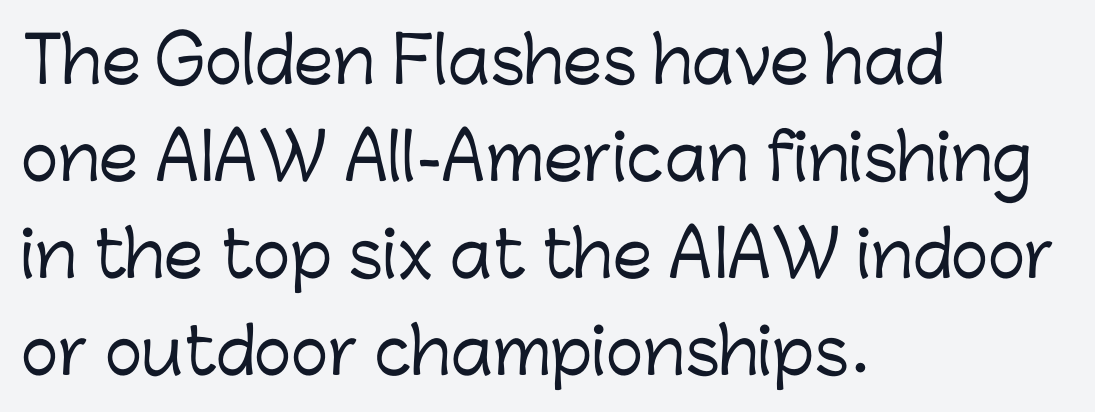
The image shows 63 px sans-serif type, upright; set left-aligned, normal line spacing (1.54x), normal letter spacing, not underlined; low stroke contrast and a medium x-height.
